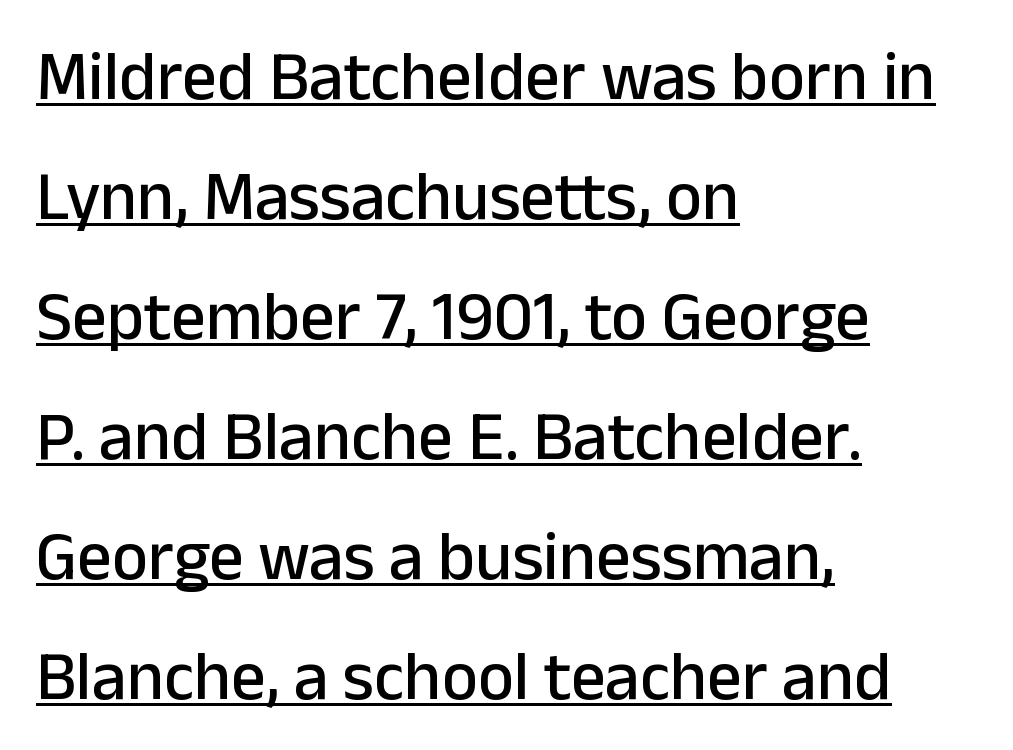
The image shows 69 px sans-serif type, upright; set left-aligned, line spacing 1.74x, normal letter spacing, underlined; low stroke contrast and a medium x-height.
